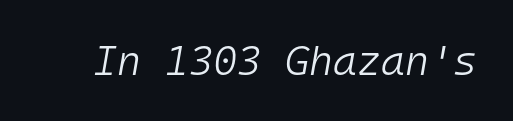
How are the letters spaced? Ordinarily, with no added tracking. No word sits above an underline. Ink coverage per letter is moderate at most. Does the lettering tilt? It does — this is italic.
